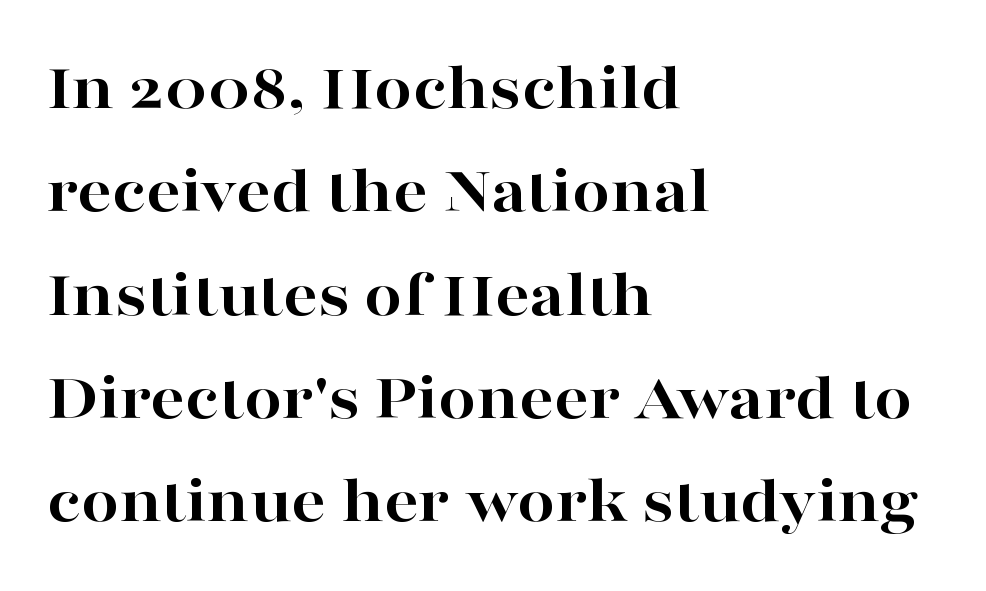
{"serif": "yes", "italic": "no", "bold": "yes", "weight": "bold", "width": "wide", "stroke_contrast": "high", "x_height": "medium", "monospaced": "no", "underline": "no", "align": "left", "line_spacing": "normal", "line_spacing_ratio": 1.52, "letter_spacing": "normal", "letter_spacing_em": 0.0, "glyph_px": 68}
